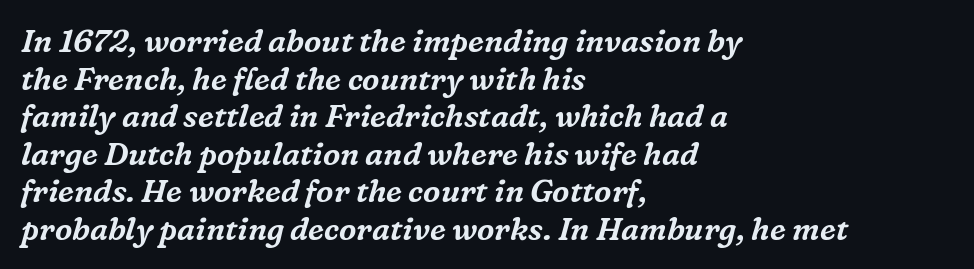
{"serif": "yes", "italic": "yes", "lean": "right", "slant_degrees": 16, "width": "normal", "stroke_contrast": "medium", "x_height": "medium", "monospaced": "no", "underline": "no", "align": "left", "line_spacing_ratio": 1.21, "letter_spacing": "normal", "letter_spacing_em": 0.0, "glyph_px": 31}
